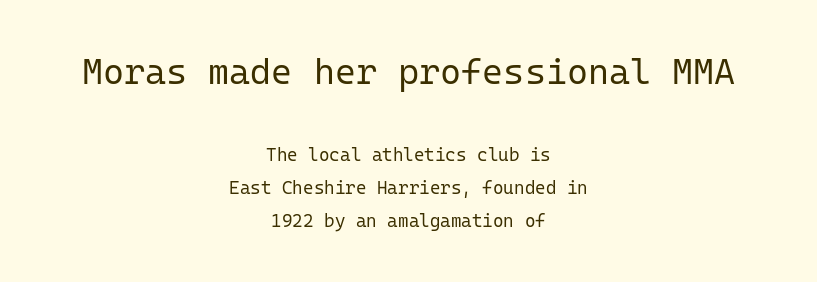
The image shows 36 px regular-weight sans-serif type, upright, monospaced; set centered, line spacing 1.82x, normal letter spacing, not underlined; the first (top) block is 2.0x larger; low stroke contrast and a medium x-height.
